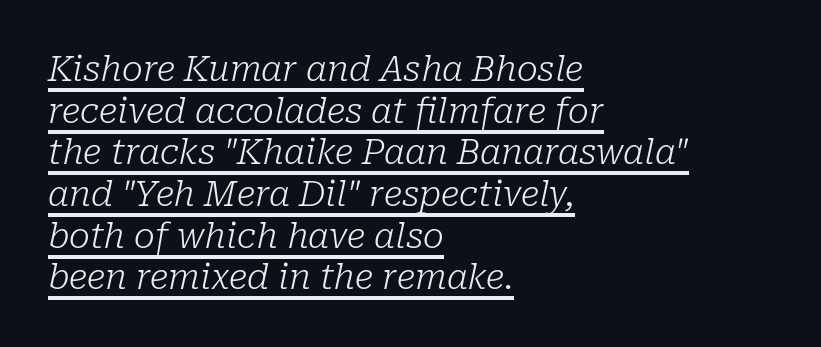
Q: Is the text bold? A: No.
Q: Is the text italic (slanted)? A: Yes, it leans right by about 10 degrees.
Q: Is the typeface a serif or a sans-serif typeface? A: Serif.
Q: Is the text underlined? A: Yes.
Q: How is the paragraph aligned? A: Left-aligned.
Q: Is the spacing between letters normal or unusually wide? A: Normal.
Q: Width (condensed, normal, or wide)? A: Normal.
Q: Stroke contrast? A: Low.
Q: x-height? A: Medium.
Q: Monospaced? A: No.
